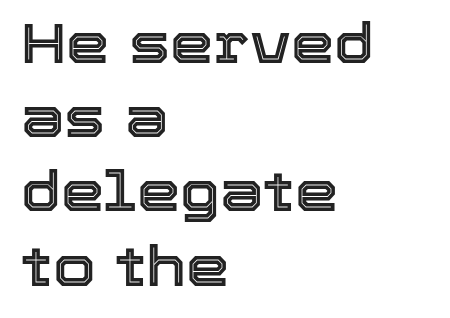
Q: Is the text italic (slanted)? A: No, it is upright.
Q: Is the text underlined? A: No.
Q: How is the paragraph aligned? A: Left-aligned.
Q: Is the spacing between letters normal or unusually wide? A: Normal.
Q: Is the spacing between lines tight, normal or loose? A: Normal.
Q: Width (condensed, normal, or wide)? A: Normal.
Q: x-height? A: Medium.
Q: Monospaced? A: No.
